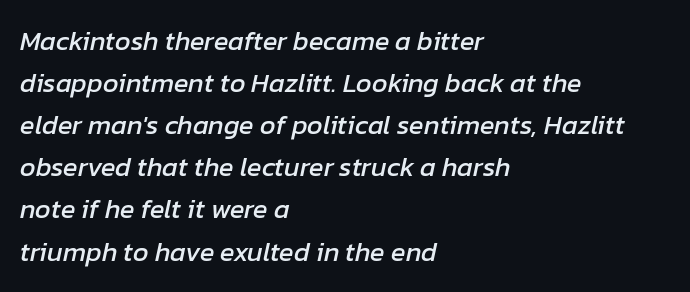
Q: Is the text italic (slanted)? A: Yes, it leans right by about 12 degrees.
Q: Is the text underlined? A: No.
Q: How is the paragraph aligned? A: Left-aligned.
Q: Is the spacing between letters normal or unusually wide? A: Normal.
Q: Is the spacing between lines tight, normal or loose? A: Normal.
